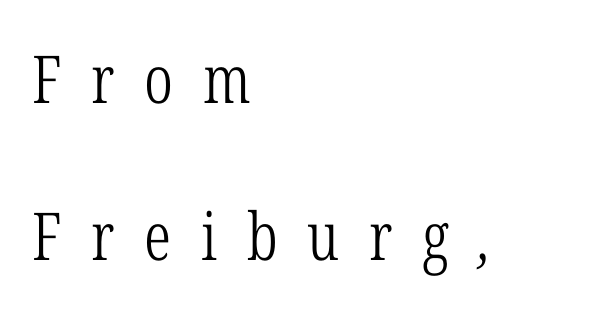
Q: Is the text bold? A: No.
Q: Is the typeface a serif or a sans-serif typeface? A: Serif.
Q: Is the text underlined? A: No.
Q: How is the paragraph aligned? A: Left-aligned.
Q: Is the spacing between letters normal or unusually wide? A: Unusually wide.
Q: Is the spacing between lines tight, normal or loose? A: Loose.
Q: Width (condensed, normal, or wide)? A: Condensed.
Q: Stroke contrast? A: Low.
Q: x-height? A: Medium.
Q: Monospaced? A: No.
